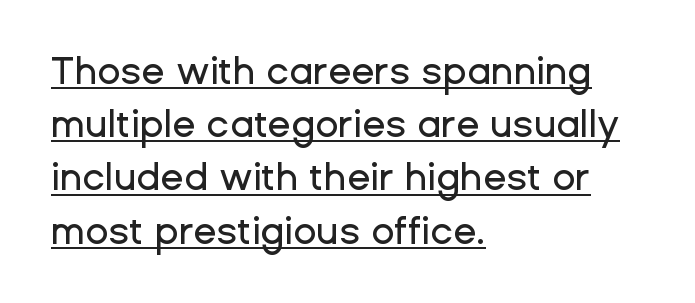
The image shows 38 px sans-serif type, upright; set left-aligned, normal line spacing (1.4x), normal letter spacing, underlined; low stroke contrast and a medium x-height.
